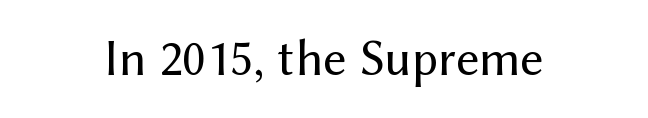
The image shows 51 px regular-weight sans-serif type, upright; set centered, normal letter spacing, not underlined; medium stroke contrast and a medium x-height.
